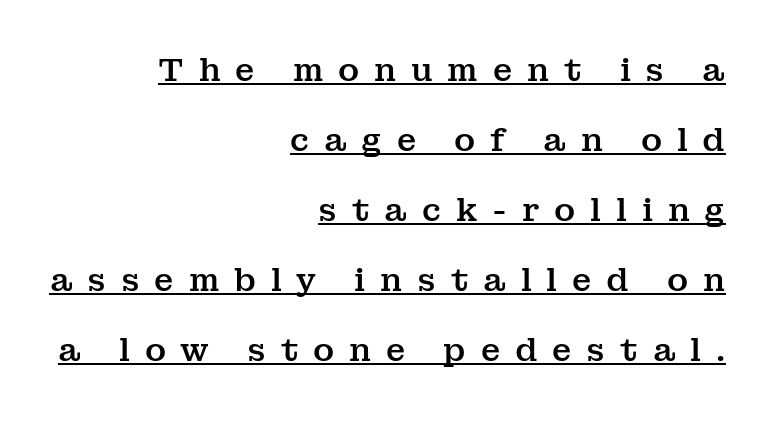
The image shows 32 px serif type, upright; set right-aligned, loose line spacing (2.19x), unusually wide letter spacing (+0.46 em), underlined; medium stroke contrast and a medium x-height.
